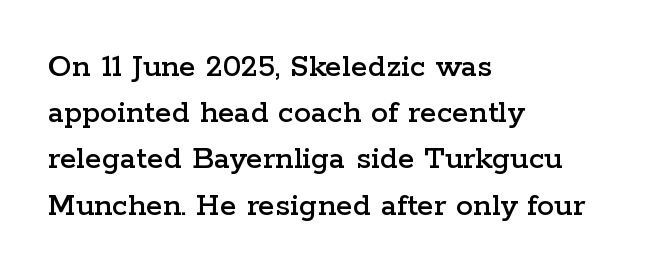
Evenly set lines give the paragraph a standard silhouette. The type is set solid horizontally, with unmodified tracking. This sample uses an upright cut, with every glyph sitting square on the baseline. A bare baseline throughout the passage.
